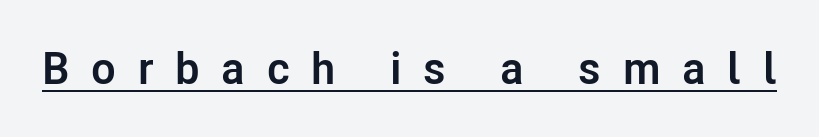
The image shows 45 px semibold sans-serif type, upright; set unusually wide letter spacing (+0.48 em), underlined; low stroke contrast and a medium x-height.
